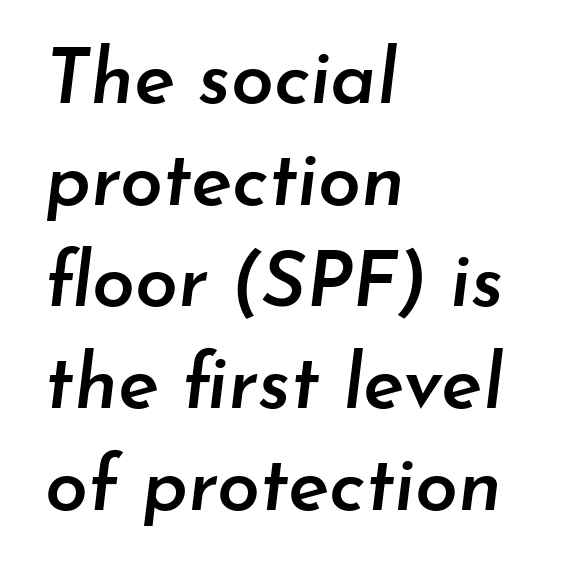
Q: Is the text bold? A: Semi-bold.
Q: Is the text italic (slanted)? A: Yes, it leans right by about 7 degrees.
Q: Is the text underlined? A: No.
Q: How is the paragraph aligned? A: Left-aligned.
Q: Is the spacing between letters normal or unusually wide? A: Normal.
Q: Is the spacing between lines tight, normal or loose? A: Normal.
Q: Width (condensed, normal, or wide)? A: Normal.
Q: Stroke contrast? A: Low.
Q: x-height? A: Small.
Q: Monospaced? A: No.
